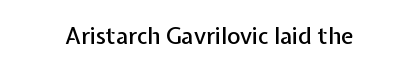
Q: Is the text italic (slanted)? A: No, it is upright.
Q: Is the text underlined? A: No.
Q: Is the spacing between letters normal or unusually wide? A: Normal.
